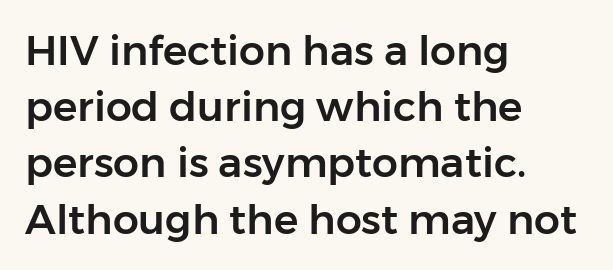
The image shows 41 px sans-serif type, upright; set left-aligned, normal line spacing (1.37x), normal letter spacing, not underlined; low stroke contrast and a medium x-height.
